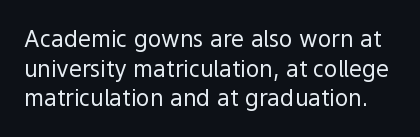
{"italic": "no", "bold": "no", "underline": "no", "line_spacing": "normal", "line_spacing_ratio": 1.29, "letter_spacing": "normal", "letter_spacing_em": 0.0, "glyph_px": 23}
